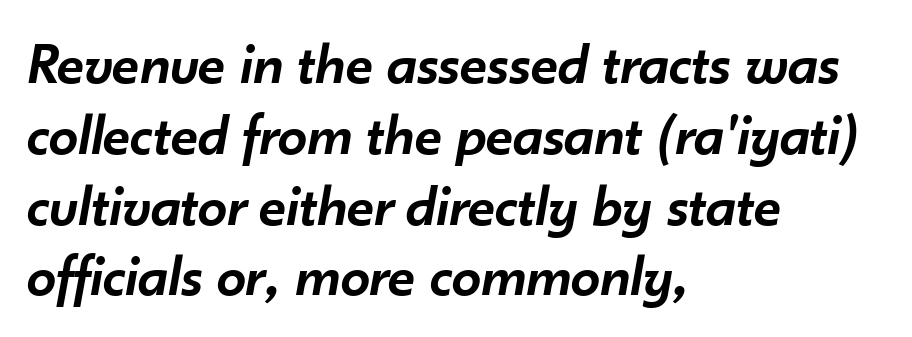
Q: Is the text bold? A: Semi-bold.
Q: Is the text italic (slanted)? A: Yes, it leans right by about 10 degrees.
Q: Is the text underlined? A: No.
Q: How is the paragraph aligned? A: Left-aligned.
Q: Is the spacing between letters normal or unusually wide? A: Normal.
Q: Width (condensed, normal, or wide)? A: Normal.
Q: Stroke contrast? A: Low.
Q: x-height? A: Small.
Q: Monospaced? A: No.
